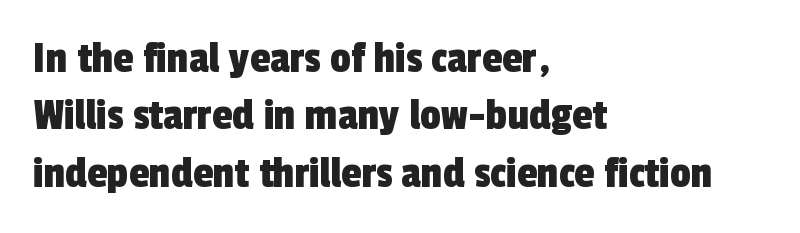
The image shows 46 px condensed sans-serif type; set left-aligned, normal line spacing (1.25x), normal letter spacing, not underlined; a medium x-height.
